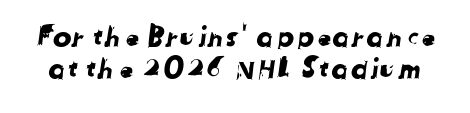
Q: Is the typeface a serif or a sans-serif typeface? A: Sans-serif.
Q: Is the text underlined? A: No.
Q: Is the spacing between letters normal or unusually wide? A: Normal.
Q: Is the spacing between lines tight, normal or loose? A: Tight.
Q: Width (condensed, normal, or wide)? A: Normal.
Q: Stroke contrast? A: Low.
Q: x-height? A: Medium.
Q: Monospaced? A: No.
